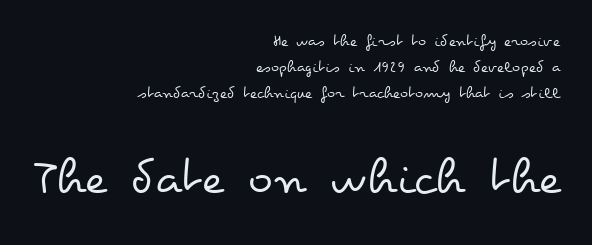
The image shows 52 px regular-weight, wide type, upright; set right-aligned, normal line spacing (1.54x), normal letter spacing, not underlined; the second (bottom) block is 3.06x larger; low stroke contrast and a small x-height.
